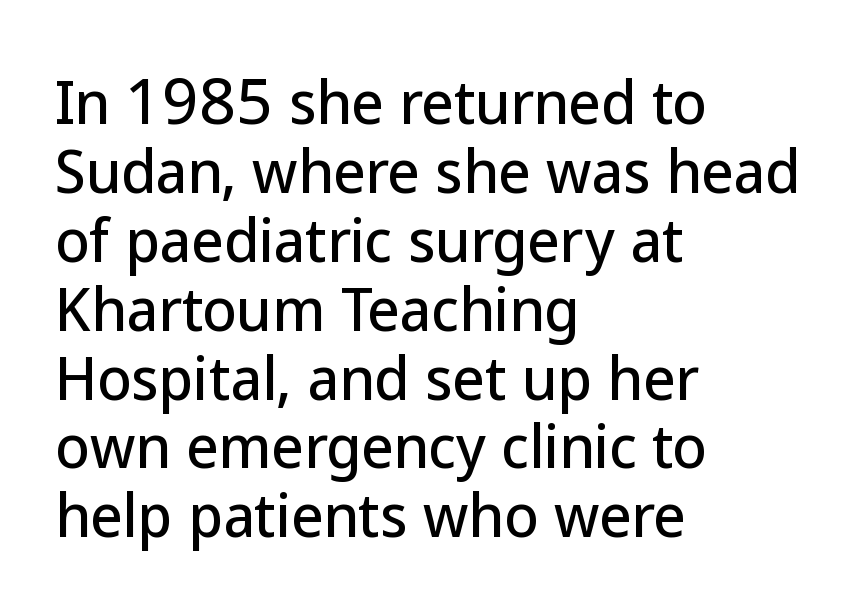
Q: Is the text italic (slanted)? A: No, it is upright.
Q: Is the typeface a serif or a sans-serif typeface? A: Sans-serif.
Q: Is the text underlined? A: No.
Q: How is the paragraph aligned? A: Left-aligned.
Q: Is the spacing between letters normal or unusually wide? A: Normal.
Q: Width (condensed, normal, or wide)? A: Normal.
Q: Stroke contrast? A: Low.
Q: x-height? A: Medium.
Q: Monospaced? A: No.
